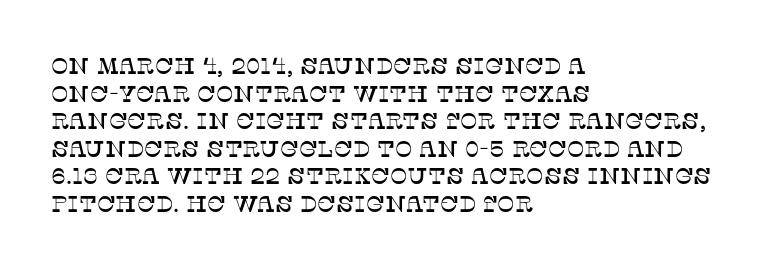
The line texture is even and compact thanks to regular tracking. These lines stack with their left ends in a neat column. The lettering stays uniformly vertical, giving the passage a roman look. Check the space under the baseline: it is left empty.
